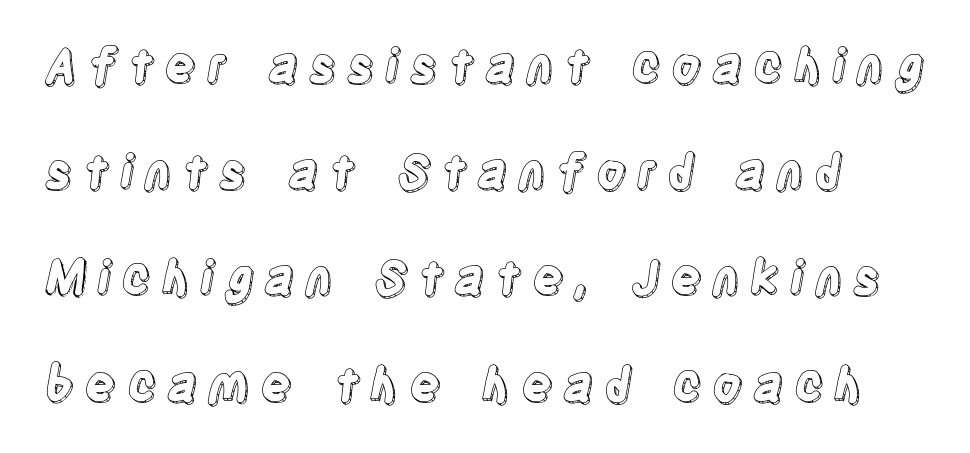
{"width": "condensed", "x_height": "large", "monospaced": "no", "underline": "no", "line_spacing": "loose", "line_spacing_ratio": 2.26, "letter_spacing": "wide", "letter_spacing_em": 0.21, "glyph_px": 47}
